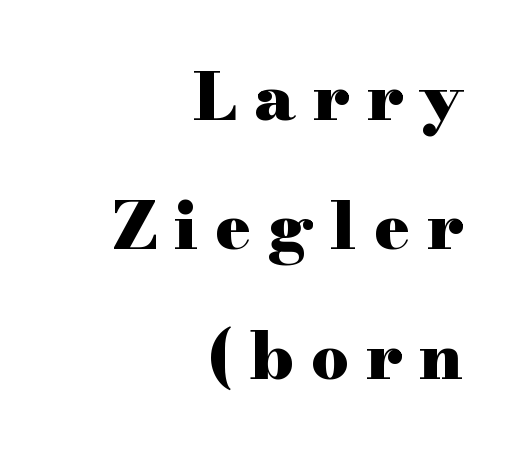
{"serif": "yes", "italic": "no", "bold": "yes", "weight": "heavy", "width": "wide", "stroke_contrast": "high", "x_height": "small", "monospaced": "no", "underline": "no", "align": "right", "line_spacing": "loose", "line_spacing_ratio": 1.96, "letter_spacing": "wide", "letter_spacing_em": 0.26, "glyph_px": 66}
